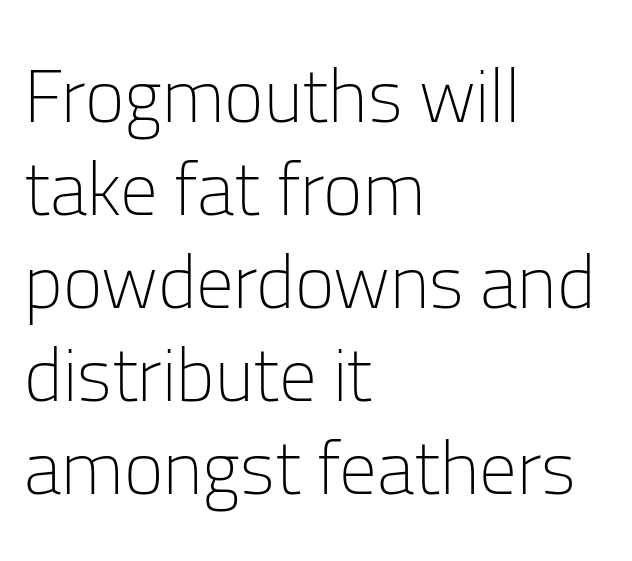
The passage shown is typeset with a sans-serif family. The type is set solid horizontally, with unmodified tracking. Stem width sits at or under what a default text font uses. These lines are set flush left with a ragged right edge.
